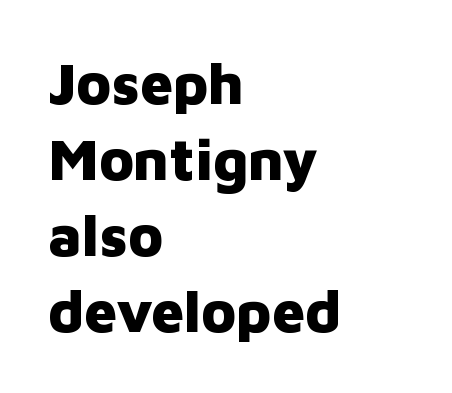
{"serif": "no", "italic": "no", "bold": "yes", "weight": "heavy", "width": "normal", "stroke_contrast": "low", "x_height": "medium", "monospaced": "no", "underline": "no", "align": "left", "line_spacing": "normal", "line_spacing_ratio": 1.31, "letter_spacing": "normal", "letter_spacing_em": 0.0, "glyph_px": 58}
